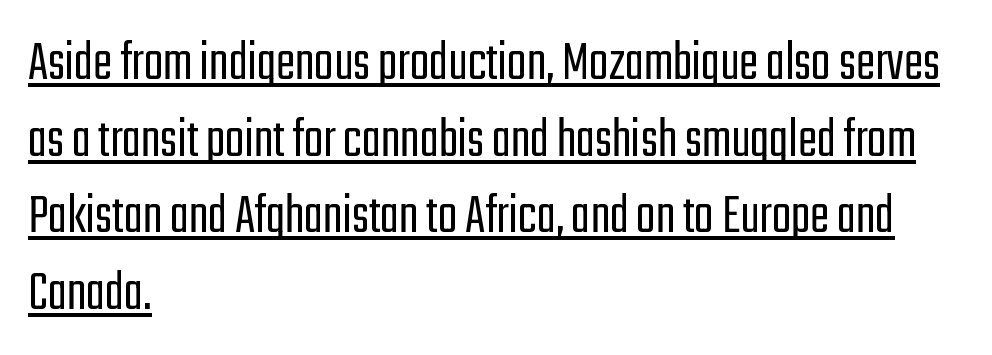
Q: Is the text bold? A: No.
Q: Is the text italic (slanted)? A: No, it is upright.
Q: Is the typeface a serif or a sans-serif typeface? A: Sans-serif.
Q: Is the text underlined? A: Yes.
Q: How is the paragraph aligned? A: Left-aligned.
Q: Is the spacing between letters normal or unusually wide? A: Normal.
Q: Is the spacing between lines tight, normal or loose? A: Normal.
Q: Width (condensed, normal, or wide)? A: Condensed.
Q: Stroke contrast? A: Low.
Q: x-height? A: Medium.
Q: Monospaced? A: No.
